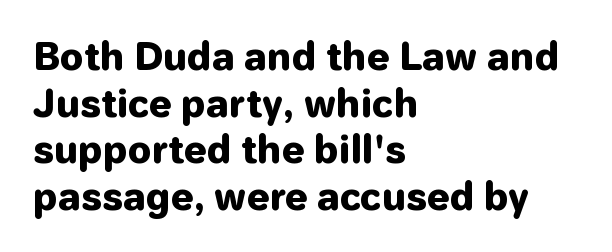
Q: Is the text bold? A: Yes.
Q: Is the text italic (slanted)? A: No, it is upright.
Q: Is the typeface a serif or a sans-serif typeface? A: Sans-serif.
Q: Is the text underlined? A: No.
Q: How is the paragraph aligned? A: Left-aligned.
Q: Is the spacing between letters normal or unusually wide? A: Normal.
Q: Is the spacing between lines tight, normal or loose? A: Normal.
Q: Width (condensed, normal, or wide)? A: Normal.
Q: Stroke contrast? A: Low.
Q: x-height? A: Medium.
Q: Monospaced? A: No.
